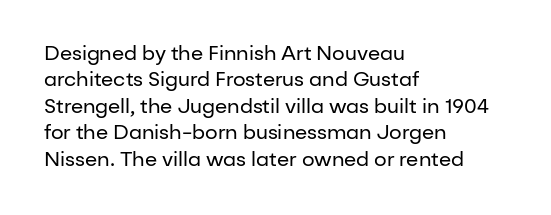
Q: Is the text bold? A: No.
Q: Is the text italic (slanted)? A: No, it is upright.
Q: Is the text underlined? A: No.
Q: How is the paragraph aligned? A: Left-aligned.
Q: Is the spacing between letters normal or unusually wide? A: Normal.
Q: Is the spacing between lines tight, normal or loose? A: Normal.
